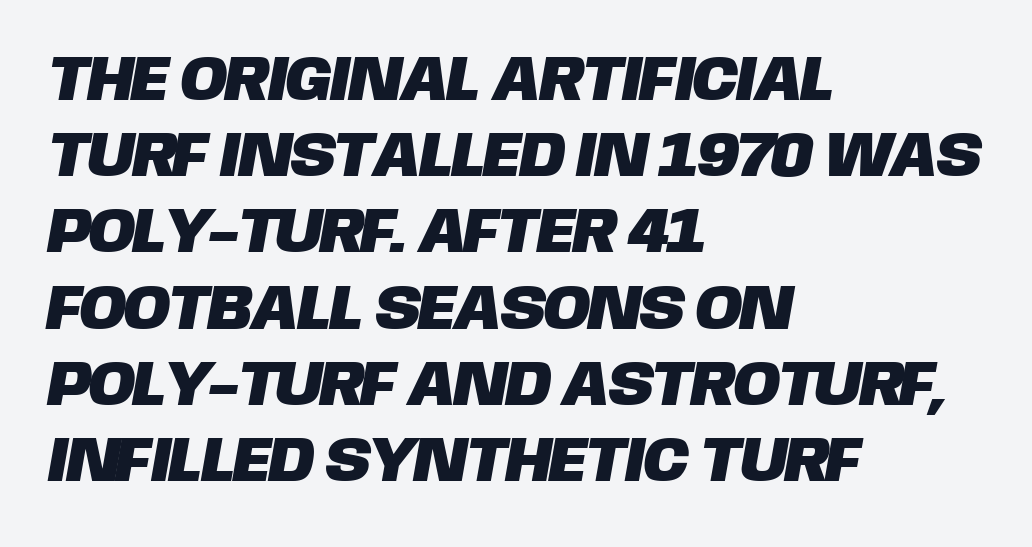
The image shows 63 px sans-serif type; set left-aligned, line spacing 1.21x, normal letter spacing, not underlined; low stroke contrast and a large x-height.
